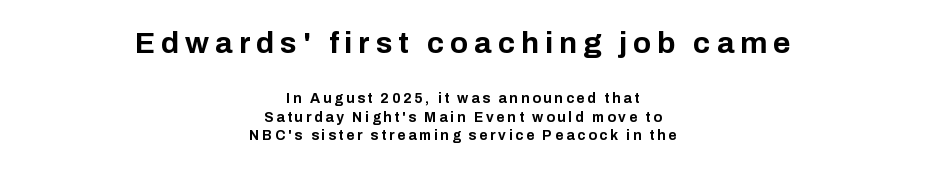
{"serif": "no", "italic": "no", "bold": "yes", "weight": "bold", "width": "normal", "stroke_contrast": "low", "x_height": "medium", "monospaced": "no", "underline": "no", "align": "center", "line_spacing": "normal", "line_spacing_ratio": 1.33, "letter_spacing": "wide", "letter_spacing_em": 0.2, "larger_block": "first", "size_ratio": 2.14, "glyph_px": 30}
